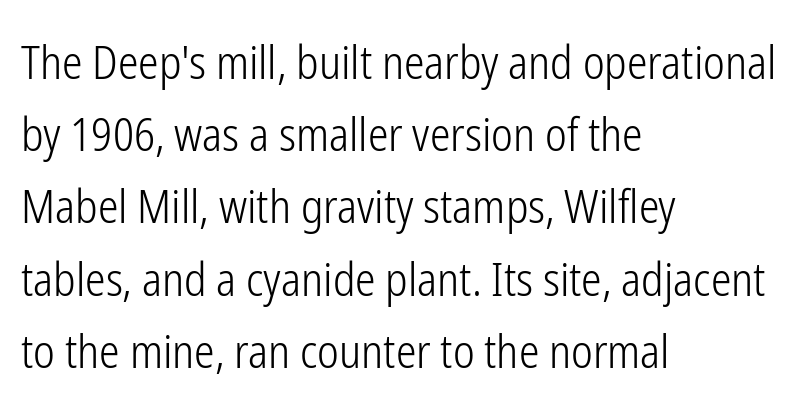
The lines are quadded left. Honestly, there is no underline to notice here at all. Serifs: no, the terminals of the letterforms are clean. The letterforms sit shoulder to shoulder at normal distance.
